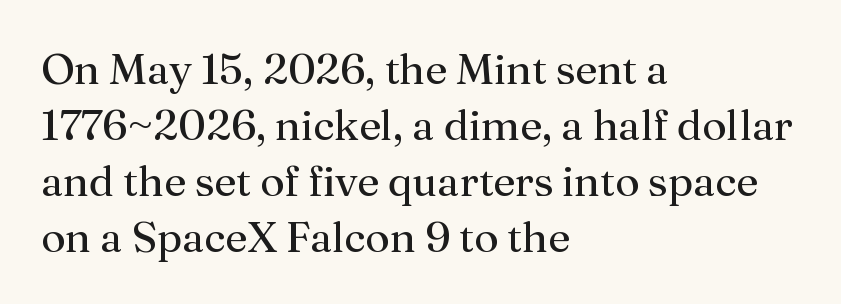
Note: serifs present on the glyphs. One glance says typical: line gaps are just what's usual. No word sits above an underline. This sample uses an upright cut, with every glyph sitting square on the baseline. These lines are rendered in a variable-pitch font.
